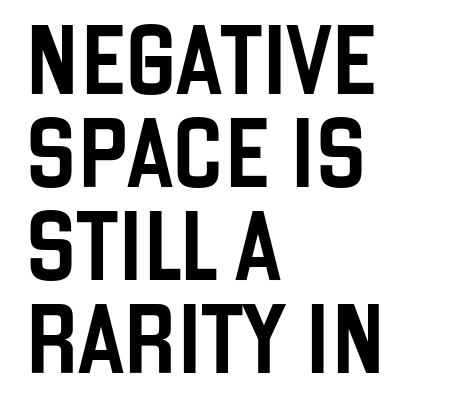
Q: Is the text italic (slanted)? A: No, it is upright.
Q: Is the typeface a serif or a sans-serif typeface? A: Sans-serif.
Q: Is the text underlined? A: No.
Q: How is the paragraph aligned? A: Left-aligned.
Q: Is the spacing between letters normal or unusually wide? A: Normal.
Q: Is the spacing between lines tight, normal or loose? A: Normal.
Q: Width (condensed, normal, or wide)? A: Condensed.
Q: Stroke contrast? A: Low.
Q: x-height? A: Large.
Q: Monospaced? A: No.
